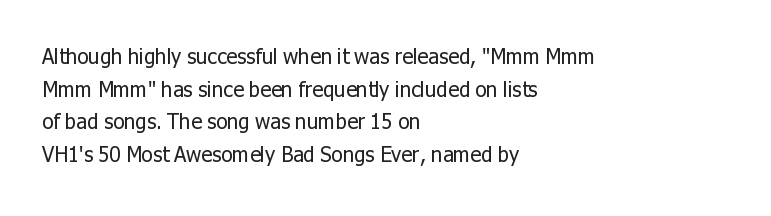
The axis of the letterforms is exactly vertical. Here the glyphs are tracked normally, forming tight word shapes. Descenders hang freely into open space. Line beginnings align vertically; line endings do not. The rows are spaced the way most documents space them.
